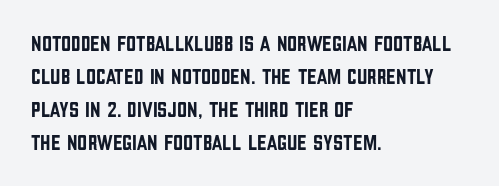
{"italic": "no", "underline": "no", "align": "left", "line_spacing": "normal", "line_spacing_ratio": 1.5, "letter_spacing": "normal", "letter_spacing_em": 0.0, "glyph_px": 22}
